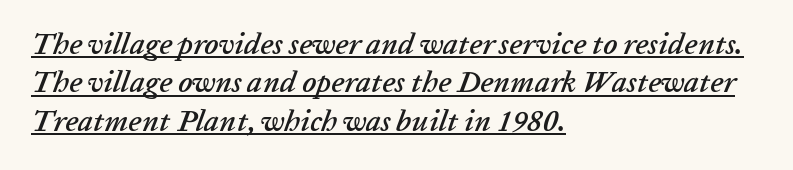
Regarding leading, the lines here are spaced in the standard way. It's the slanting kind of type. Character widths vary here, with narrow letters taking less room than wide ones. Standard letterfit; no display-style spreading of the glyphs.
